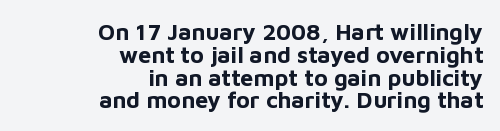
Q: Is the text bold? A: Yes.
Q: Is the text italic (slanted)? A: No, it is upright.
Q: Is the text underlined? A: No.
Q: How is the paragraph aligned? A: Right-aligned.
Q: Is the spacing between letters normal or unusually wide? A: Normal.
Q: Is the spacing between lines tight, normal or loose? A: Tight.
